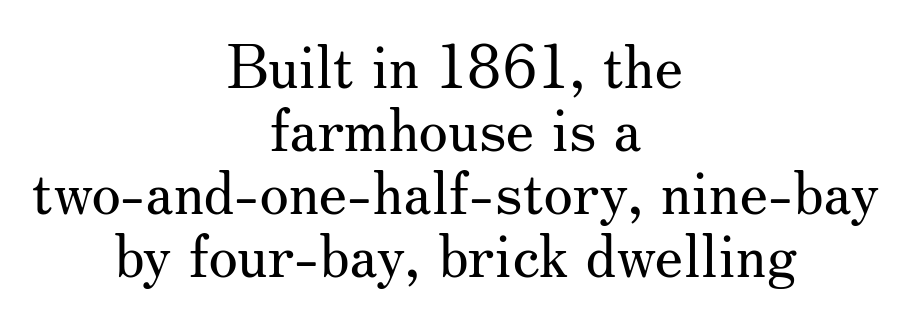
Q: Is the text bold? A: No.
Q: Is the text italic (slanted)? A: No, it is upright.
Q: Is the typeface a serif or a sans-serif typeface? A: Serif.
Q: Is the text underlined? A: No.
Q: How is the paragraph aligned? A: Centered.
Q: Is the spacing between letters normal or unusually wide? A: Normal.
Q: Is the spacing between lines tight, normal or loose? A: Tight.
Q: Width (condensed, normal, or wide)? A: Normal.
Q: Stroke contrast? A: Medium.
Q: x-height? A: Small.
Q: Monospaced? A: No.
